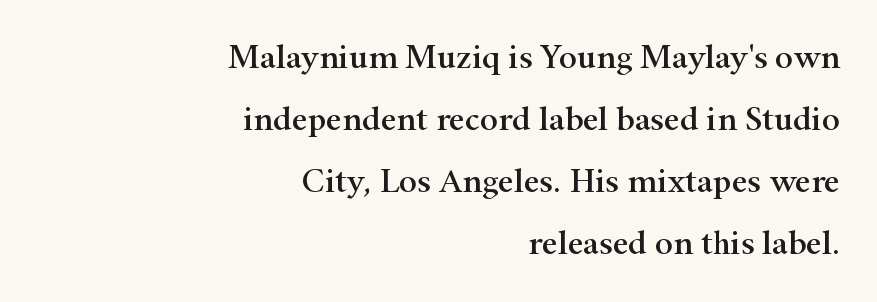
The image shows 34 px wide serif type, upright; set right-aligned, line spacing 1.82x, normal letter spacing, not underlined; high stroke contrast and a small x-height.
